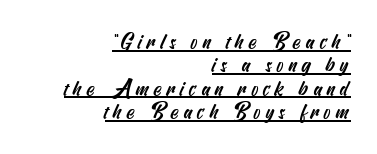
Horizontal bands of white between lines are thin slivers. Caption: multi-line text, flush right, ragged left. This is underlined copy, the kind a proofreader might mark for attention. The horizontal fit of the characters is loose and conspicuously gappy.
